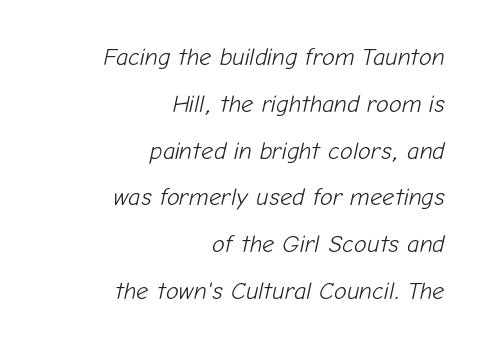
Underline: absent. The typesetter chose a ragged-left arrangement here. Vertical spacing — loose. Style check: oblique.
